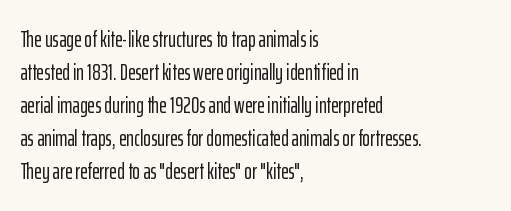
{"italic": "no", "underline": "no", "align": "left", "line_spacing": "normal", "line_spacing_ratio": 1.44, "letter_spacing": "normal", "letter_spacing_em": 0.0, "glyph_px": 23}
